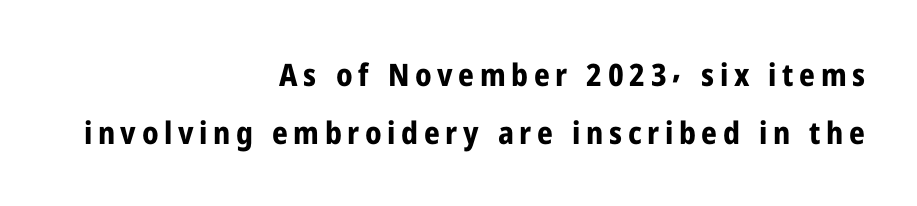
The image shows 31 px bold, condensed sans-serif type, upright; set right-aligned, line spacing 1.87x, not underlined; low stroke contrast and a medium x-height.
